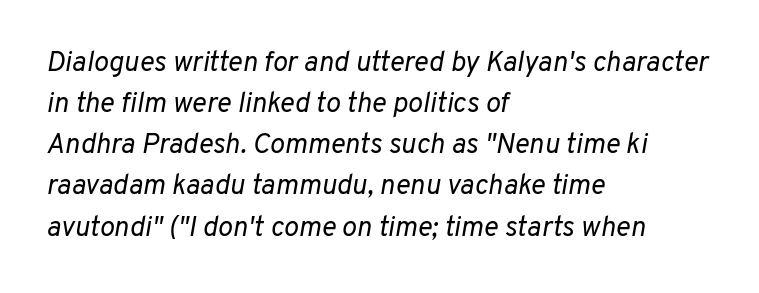
{"italic": "yes", "lean": "right", "slant_degrees": 10, "bold": "no", "weight": "regular", "width": "normal", "stroke_contrast": "low", "x_height": "medium", "monospaced": "no", "underline": "no", "align": "left", "line_spacing": "normal", "line_spacing_ratio": 1.47, "letter_spacing": "normal", "letter_spacing_em": 0.0, "glyph_px": 28}
